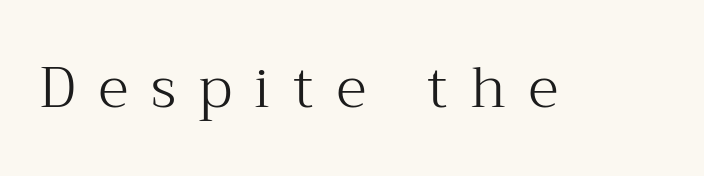
Q: Is the text bold? A: No.
Q: Is the text italic (slanted)? A: No, it is upright.
Q: Is the typeface a serif or a sans-serif typeface? A: Serif.
Q: Is the text underlined? A: No.
Q: Is the spacing between letters normal or unusually wide? A: Unusually wide.
Q: Width (condensed, normal, or wide)? A: Normal.
Q: Stroke contrast? A: Medium.
Q: x-height? A: Medium.
Q: Monospaced? A: No.
